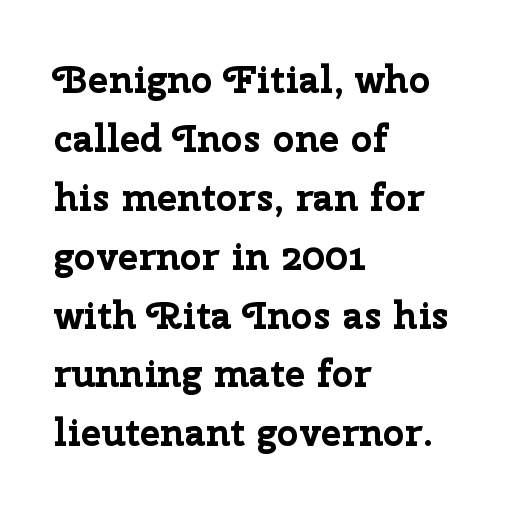
Strong, thick strokes mark this as bold type. Summary of vertical rhythm: regular, with standard interline spacing. Tall strokes in this sample are plumb rather than angled. Serif or sans? Sans — the stroke terminals are bare. Left-aligned paragraph, ragged on the right. The rendering uses natural spacing where letterforms have individual widths.
